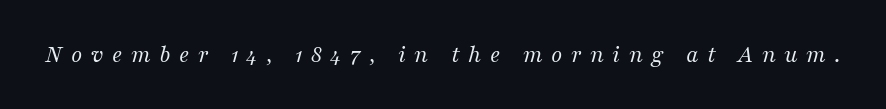
Q: Is the text bold? A: No.
Q: Is the text italic (slanted)? A: Yes, it leans right by about 16 degrees.
Q: Is the text underlined? A: No.
Q: Is the spacing between letters normal or unusually wide? A: Unusually wide.
